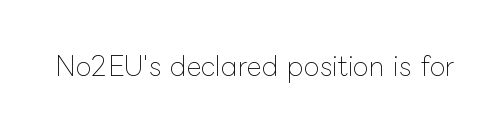
A roman cut, with each character standing at attention. Decoration check: the copy has no underline. The gaps between neighbouring characters are ordinary and unremarkable. Bold? No — there's no thickening of the strokes.
